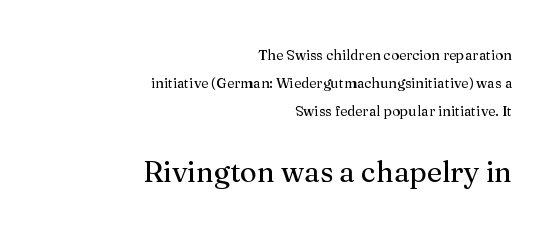
The image shows 29 px regular-weight serif type, upright; set right-aligned, loose line spacing (1.99x), normal letter spacing, not underlined; the second (bottom) block is 2.07x larger; medium stroke contrast and a medium x-height.
